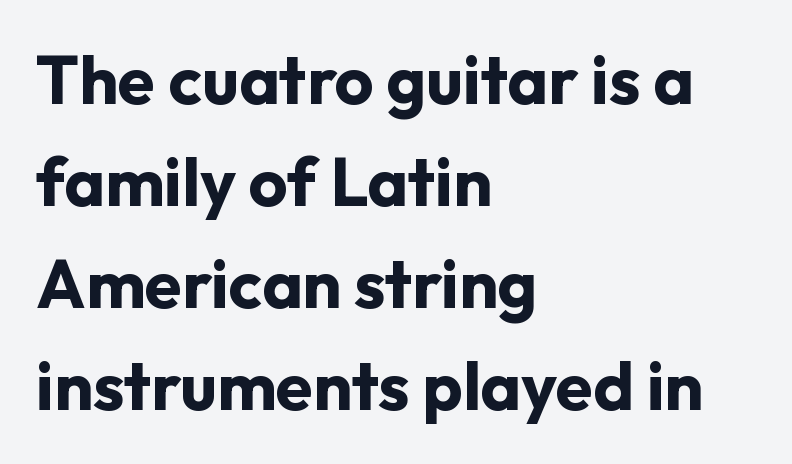
Interline gaps are of average width in this sample. The setting favours the left margin, as ordinary paragraphs usually do. Posture: straight, roman, zero tilt. Are there feet on the stems? There aren't — it's a sans.
